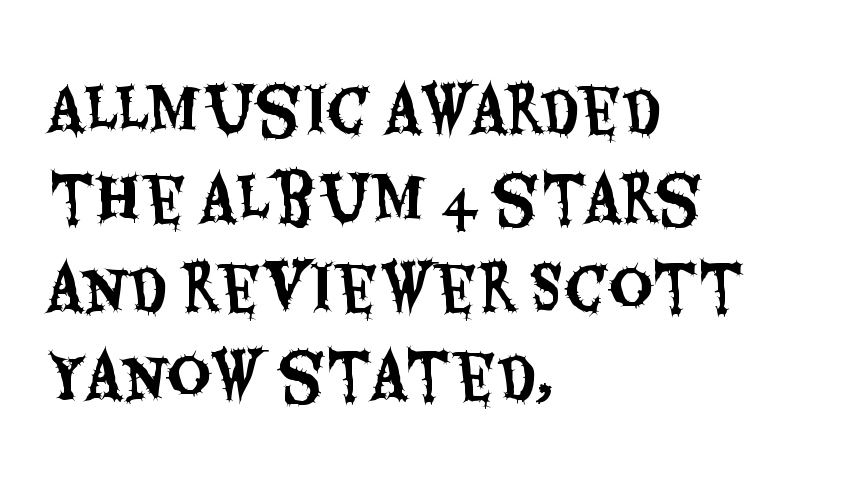
Successive baselines arrive at the customary interval. Characters remain perfectly vertical along every line. A student would call this left alignment; a typographer would say flush left, rag right. Nothing unusual about the tracking: characters are spaced as the font intends. This sample has the flowing, uneven cadence of proportional lettering.
